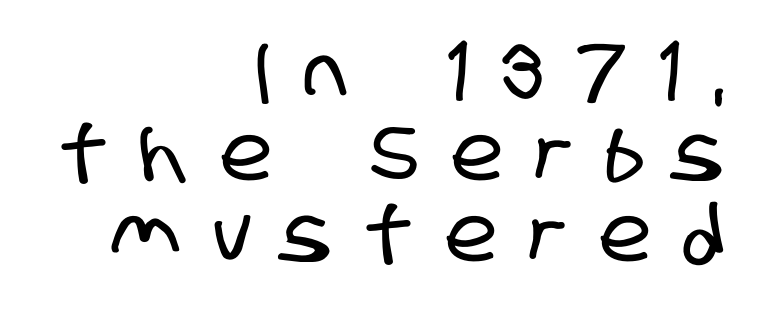
{"serif": "no", "width": "condensed", "stroke_contrast": "low", "x_height": "large", "monospaced": "no", "underline": "no", "align": "right", "line_spacing": "tight", "line_spacing_ratio": 1.05, "letter_spacing": "wide", "letter_spacing_em": 0.45, "glyph_px": 77}
